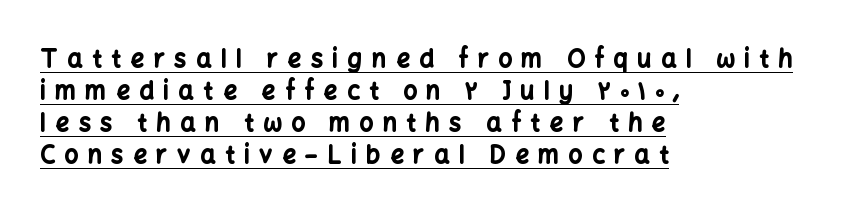
The image shows 24 px bold type, upright; set left-aligned, normal line spacing (1.34x), unusually wide letter spacing (+0.4 em), underlined.
